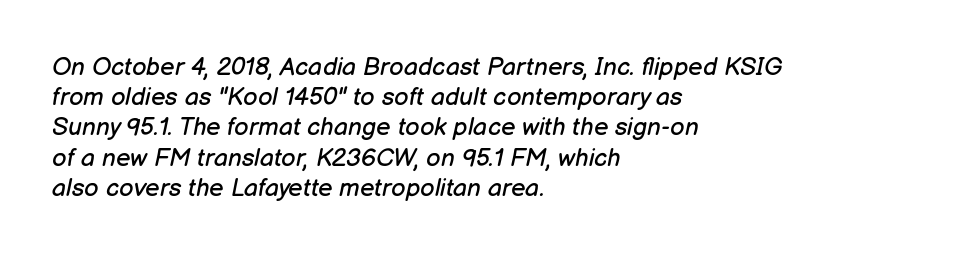
Is this a heavy cut? Hardly; it is regular or lighter. Would a proofreader flag this as italicized? Yes. How are the letters spaced? Ordinarily, with no added tracking. Underlining? Definitely not there. The typesetter chose a ragged-right arrangement here.
